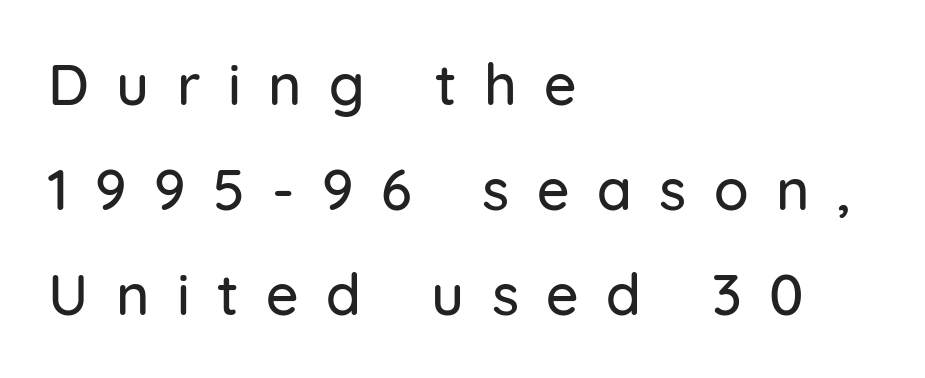
The passage shown is typed in a proportional face where columns would drift. This is sans-serif lettering, the kind often seen on screens and signage. Bare-footed words on every line. Reading down the block, your eye returns to a fixed left position each line. Inter-character spacing is expanded well beyond the font's built-in metrics.
